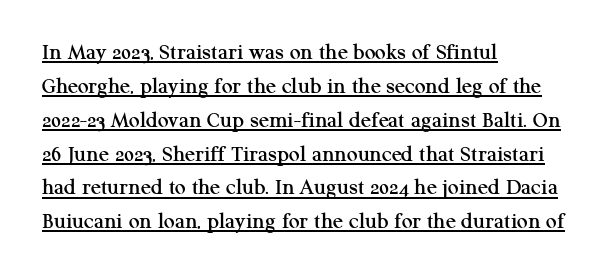
The line texture is even and compact thanks to regular tracking. This rendering features underlined lettering. In terms of leading, this rendering sits right in the middle. The paragraph has a hard left edge and a soft right edge. The lettering holds an erect, upright posture throughout.
